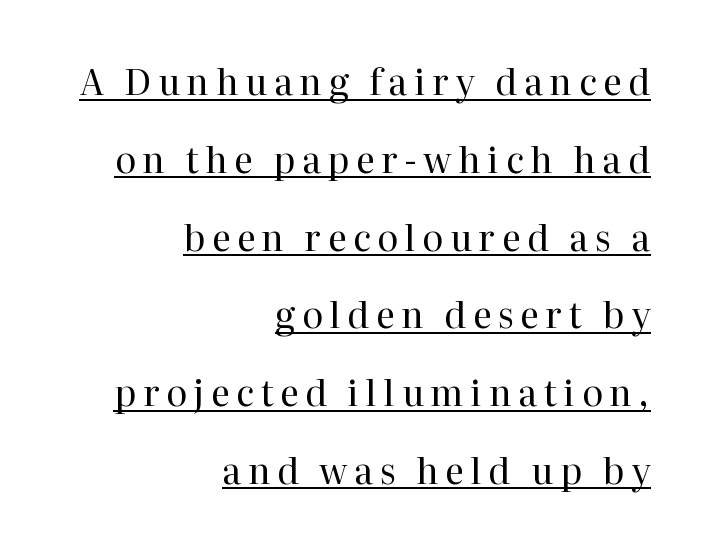
{"serif": "yes", "italic": "no", "bold": "no", "weight": "regular", "width": "normal", "stroke_contrast": "high", "x_height": "medium", "monospaced": "no", "underline": "yes", "align": "right", "line_spacing": "loose", "line_spacing_ratio": 2.16, "glyph_px": 36}
